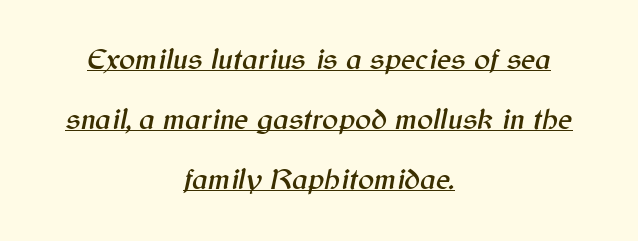
Q: Is the text italic (slanted)? A: Yes, it leans right by about 12 degrees.
Q: Is the text underlined? A: Yes.
Q: How is the paragraph aligned? A: Centered.
Q: Is the spacing between letters normal or unusually wide? A: Normal.
Q: Is the spacing between lines tight, normal or loose? A: Loose.
Q: Width (condensed, normal, or wide)? A: Normal.
Q: Stroke contrast? A: Medium.
Q: x-height? A: Medium.
Q: Monospaced? A: No.
